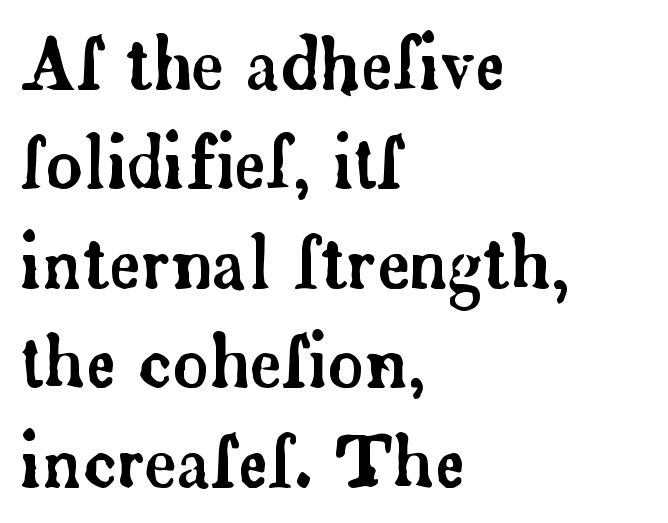
Does the lettering tilt? It doesn't — this is upright. Observe the ordinary spacing: letters are neighbours, not strangers. Here the designer chose a conventional face with non-uniform glyph widths. Teacher's note: observe the even left margin — that is flush-left alignment.
